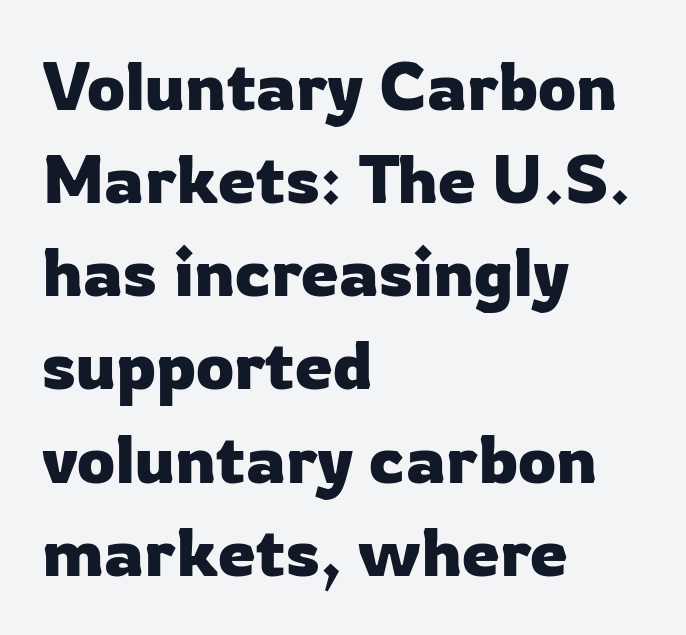
The image shows 68 px sans-serif type, upright; set left-aligned, normal line spacing (1.37x), normal letter spacing, not underlined; low stroke contrast and a medium x-height.
